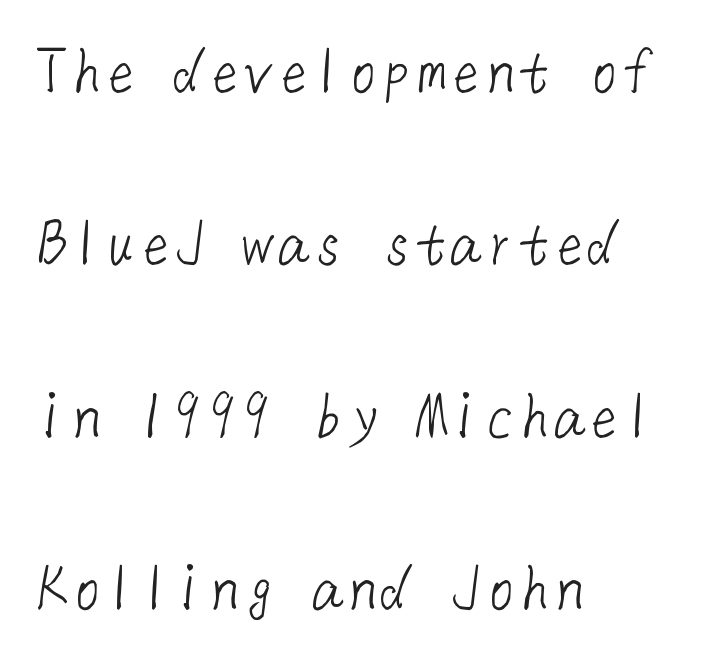
{"serif": "no", "bold": "no", "weight": "light", "width": "normal", "stroke_contrast": "low", "x_height": "medium", "underline": "no", "align": "left", "line_spacing": "loose", "line_spacing_ratio": 2.5, "letter_spacing": "normal", "letter_spacing_em": 0.0, "glyph_px": 69}
